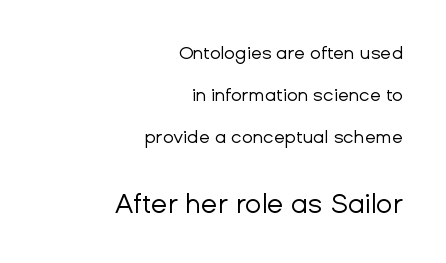
The image shows 27 px text type, upright; set right-aligned, loose line spacing (2.33x), normal letter spacing, not underlined; the second (bottom) block is 1.5x larger.
